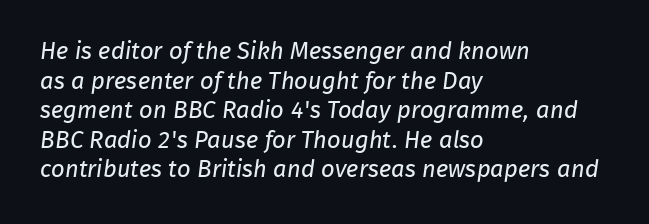
Q: Is the text bold? A: No.
Q: Is the text underlined? A: No.
Q: How is the paragraph aligned? A: Left-aligned.
Q: Is the spacing between letters normal or unusually wide? A: Normal.
